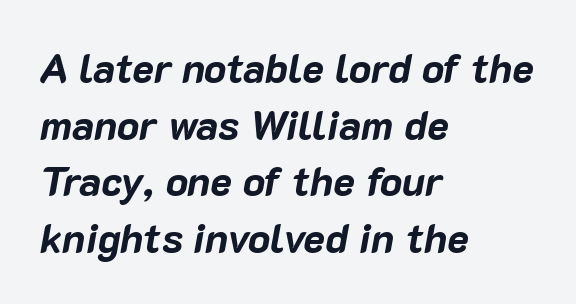
Q: Is the text bold? A: Yes.
Q: Is the text italic (slanted)? A: Yes, it leans right by about 10 degrees.
Q: Is the text underlined? A: No.
Q: How is the paragraph aligned? A: Left-aligned.
Q: Is the spacing between letters normal or unusually wide? A: Normal.
Q: Is the spacing between lines tight, normal or loose? A: Normal.
Q: Width (condensed, normal, or wide)? A: Normal.
Q: Stroke contrast? A: Low.
Q: x-height? A: Medium.
Q: Monospaced? A: No.
